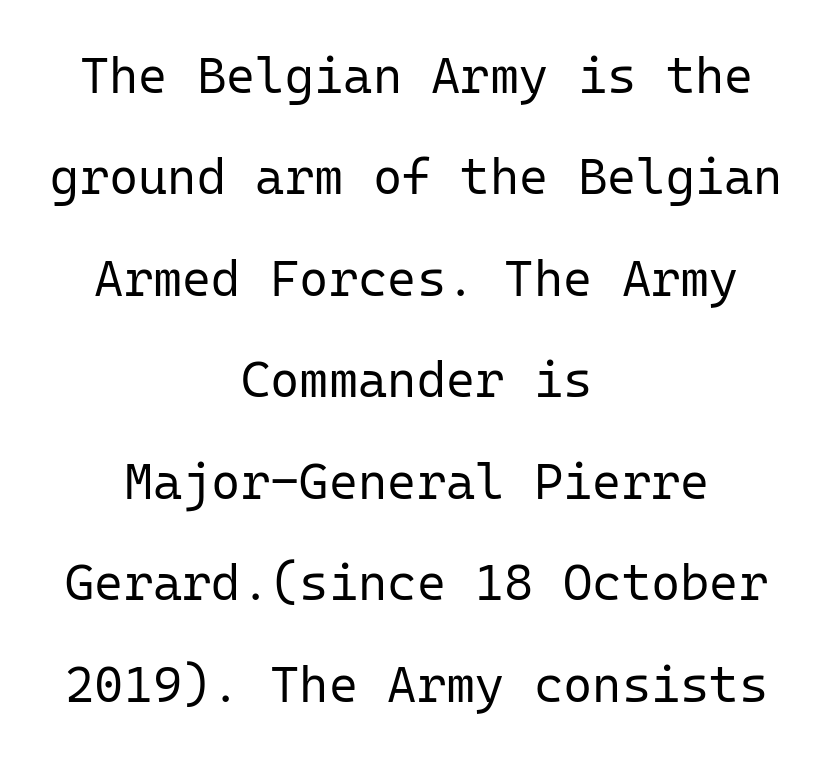
{"serif": "no", "italic": "no", "bold": "no", "weight": "regular", "width": "normal", "stroke_contrast": "low", "x_height": "medium", "monospaced": "yes", "underline": "no", "align": "center", "line_spacing": "loose", "line_spacing_ratio": 2.03, "letter_spacing": "normal", "letter_spacing_em": 0.0, "glyph_px": 50}
